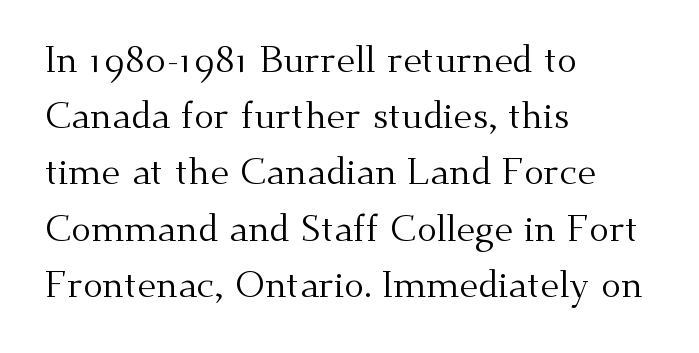
{"serif": "yes", "italic": "no", "bold": "no", "weight": "regular", "width": "normal", "stroke_contrast": "medium", "x_height": "small", "monospaced": "no", "underline": "no", "align": "left", "line_spacing": "normal", "line_spacing_ratio": 1.52, "letter_spacing": "normal", "letter_spacing_em": 0.0, "glyph_px": 37}
